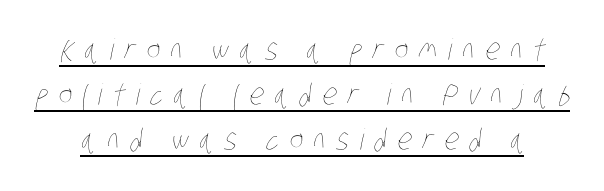
Q: Is the text bold? A: No.
Q: Is the text underlined? A: Yes.
Q: Is the spacing between letters normal or unusually wide? A: Unusually wide.
Q: Is the spacing between lines tight, normal or loose? A: Normal.
Q: Width (condensed, normal, or wide)? A: Condensed.
Q: Stroke contrast? A: Low.
Q: x-height? A: Large.
Q: Monospaced? A: No.
